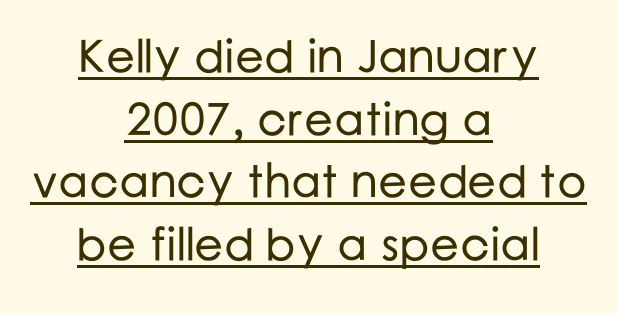
You can tell from the bare stems that sans-serif type was used. These characters rest on top of a visible drawn line. Leading: standard. A student would call this center alignment; a typographer would say set centered. Rendered with straight, roman letterforms.
